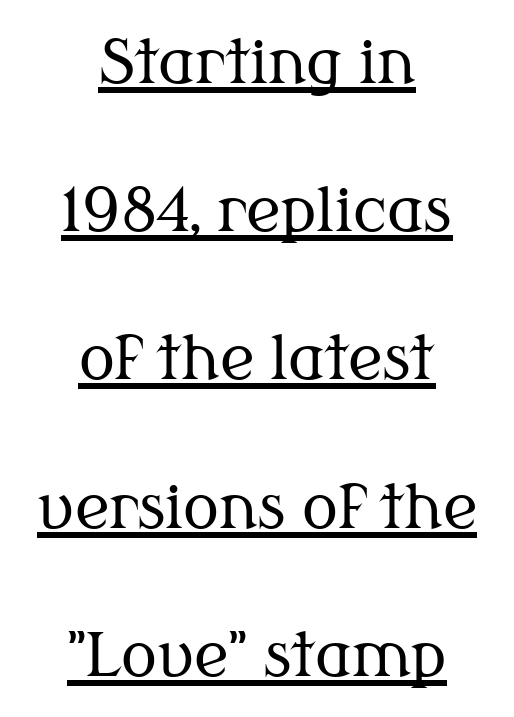
Q: Is the text bold? A: No.
Q: Is the text italic (slanted)? A: No, it is upright.
Q: Is the typeface a serif or a sans-serif typeface? A: Serif.
Q: Is the text underlined? A: Yes.
Q: How is the paragraph aligned? A: Centered.
Q: Is the spacing between letters normal or unusually wide? A: Normal.
Q: Is the spacing between lines tight, normal or loose? A: Loose.
Q: Width (condensed, normal, or wide)? A: Normal.
Q: Stroke contrast? A: Medium.
Q: x-height? A: Medium.
Q: Monospaced? A: No.
